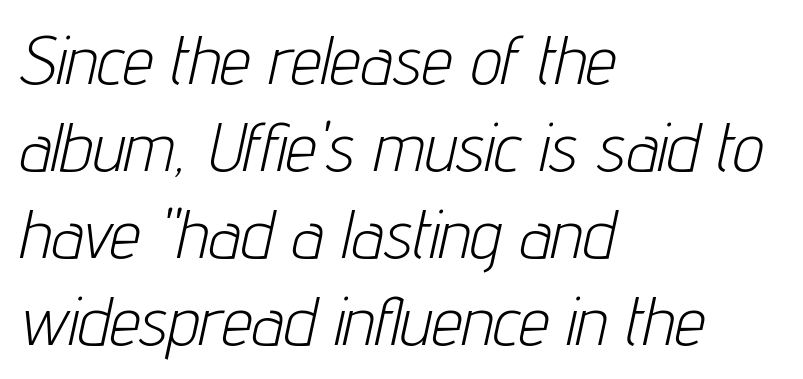
The image shows 69 px light, condensed type, italic (leaning right); set left-aligned, normal line spacing (1.26x), normal letter spacing, not underlined; low stroke contrast and a medium x-height.
